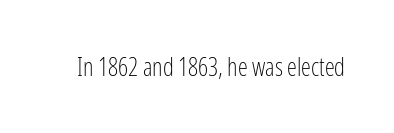
The image shows 25 px text type, upright; set normal letter spacing, not underlined.
